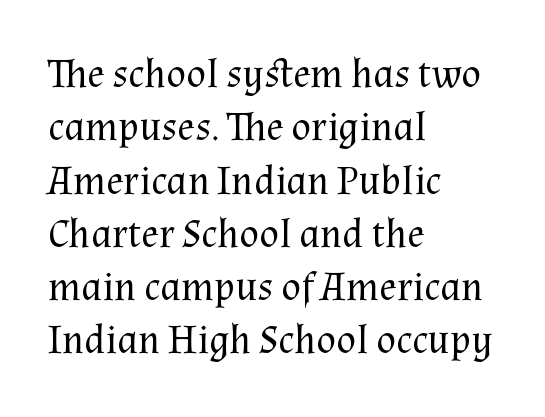
The image shows 41 px regular-weight type, upright; set left-aligned, normal line spacing (1.3x), normal letter spacing, not underlined; medium stroke contrast and a medium x-height.
